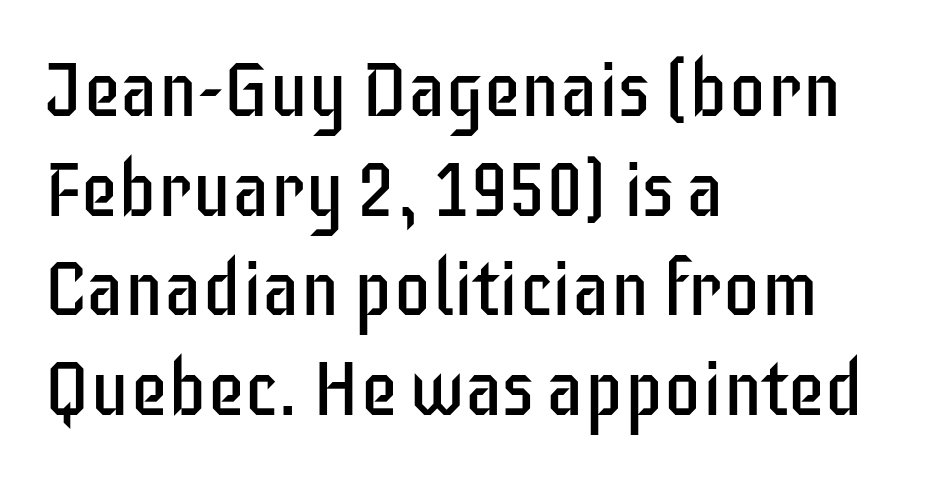
{"serif": "no", "italic": "no", "bold": "no", "weight": "regular", "width": "condensed", "stroke_contrast": "low", "x_height": "large", "monospaced": "no", "underline": "no", "align": "left", "line_spacing": "normal", "line_spacing_ratio": 1.31, "letter_spacing": "normal", "letter_spacing_em": 0.0, "glyph_px": 76}
